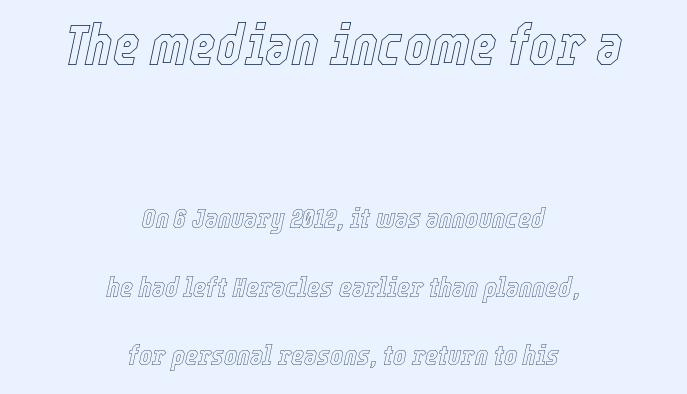
{"italic": "yes", "lean": "right", "slant_degrees": 12, "width": "condensed", "x_height": "medium", "monospaced": "no", "underline": "no", "align": "center", "line_spacing": "loose", "line_spacing_ratio": 2.45, "letter_spacing": "normal", "letter_spacing_em": 0.0, "larger_block": "first", "size_ratio": 2.04, "glyph_px": 57}
